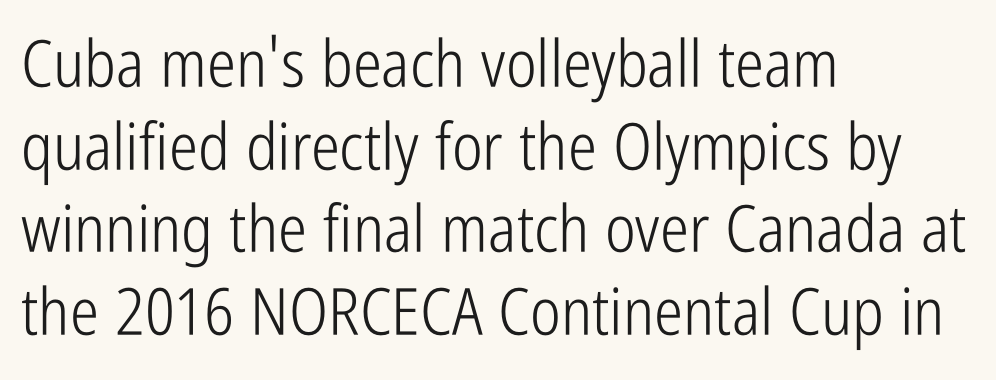
The letterforms sit shoulder to shoulder at normal distance. Quick note: not italic, upright. This sample has the flowing, uneven cadence of proportional lettering. Regarding leading, the lines here are spaced in the standard way. Weight: regular or lighter.
